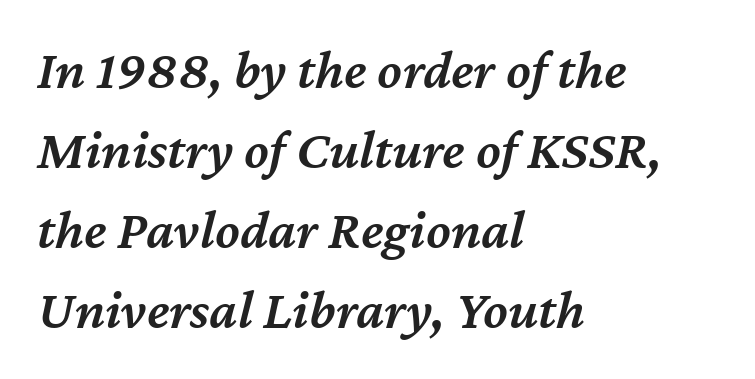
Q: Is the text bold? A: Semi-bold.
Q: Is the text italic (slanted)? A: Yes, it leans right by about 12 degrees.
Q: Is the text underlined? A: No.
Q: How is the paragraph aligned? A: Left-aligned.
Q: Is the spacing between letters normal or unusually wide? A: Normal.
Q: Is the spacing between lines tight, normal or loose? A: Normal.
Q: Width (condensed, normal, or wide)? A: Normal.
Q: Stroke contrast? A: Medium.
Q: x-height? A: Medium.
Q: Monospaced? A: No.
